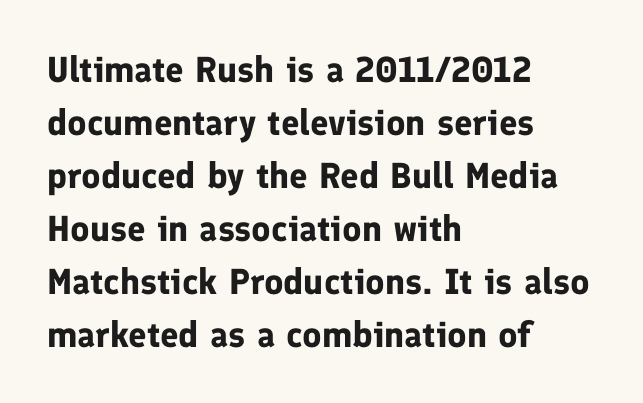
Q: Is the text bold? A: Yes.
Q: Is the text italic (slanted)? A: No, it is upright.
Q: Is the typeface a serif or a sans-serif typeface? A: Sans-serif.
Q: Is the text underlined? A: No.
Q: How is the paragraph aligned? A: Left-aligned.
Q: Is the spacing between letters normal or unusually wide? A: Normal.
Q: Is the spacing between lines tight, normal or loose? A: Normal.
Q: Width (condensed, normal, or wide)? A: Normal.
Q: Stroke contrast? A: Low.
Q: x-height? A: Medium.
Q: Monospaced? A: No.
